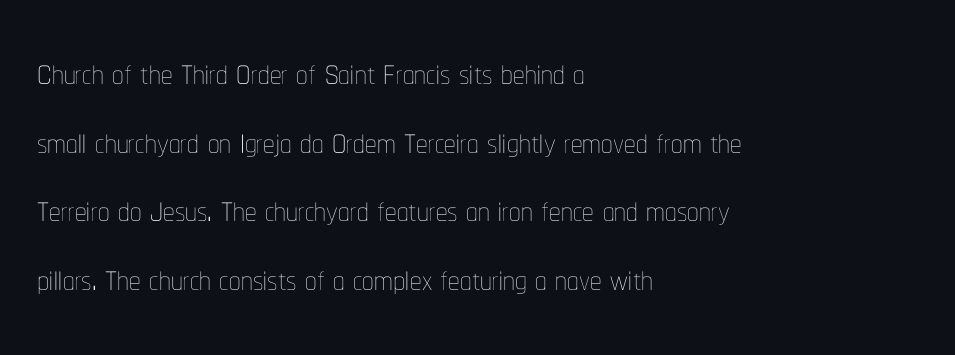
Q: Is the text bold? A: No.
Q: Is the text italic (slanted)? A: No, it is upright.
Q: Is the text underlined? A: No.
Q: How is the paragraph aligned? A: Left-aligned.
Q: Is the spacing between letters normal or unusually wide? A: Normal.
Q: Is the spacing between lines tight, normal or loose? A: Normal.
Q: Width (condensed, normal, or wide)? A: Condensed.
Q: Stroke contrast? A: Low.
Q: x-height? A: Medium.
Q: Monospaced? A: No.
